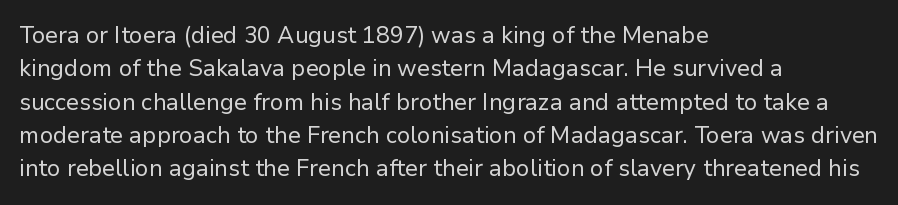
Q: Is the text bold? A: No.
Q: Is the text italic (slanted)? A: No, it is upright.
Q: Is the text underlined? A: No.
Q: How is the paragraph aligned? A: Left-aligned.
Q: Is the spacing between letters normal or unusually wide? A: Normal.
Q: Is the spacing between lines tight, normal or loose? A: Normal.
